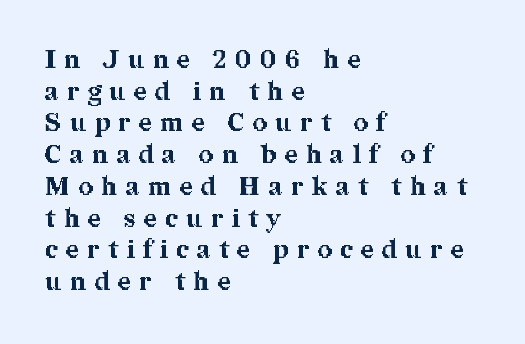
{"italic": "no", "bold": "yes", "underline": "no", "align": "left", "line_spacing": "normal", "line_spacing_ratio": 1.27, "letter_spacing": "wide", "letter_spacing_em": 0.34, "glyph_px": 25}
